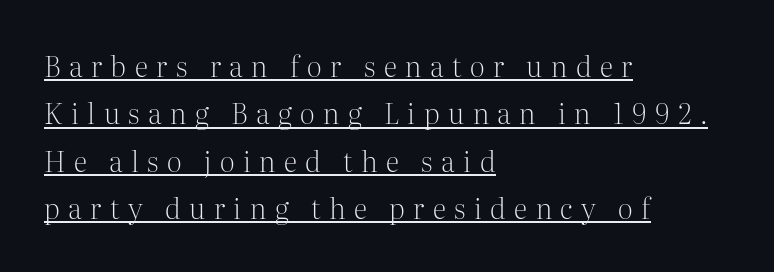
Q: Is the text bold? A: No.
Q: Is the text italic (slanted)? A: No, it is upright.
Q: Is the typeface a serif or a sans-serif typeface? A: Serif.
Q: Is the text underlined? A: Yes.
Q: How is the paragraph aligned? A: Left-aligned.
Q: Is the spacing between letters normal or unusually wide? A: Unusually wide.
Q: Is the spacing between lines tight, normal or loose? A: Normal.
Q: Width (condensed, normal, or wide)? A: Normal.
Q: Stroke contrast? A: Medium.
Q: x-height? A: Medium.
Q: Monospaced? A: No.
